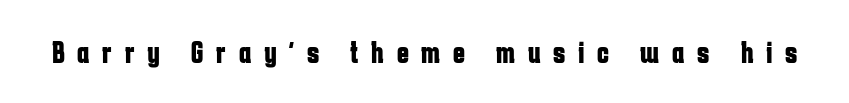
{"serif": "no", "italic": "no", "bold": "yes", "weight": "bold", "width": "condensed", "stroke_contrast": "low", "x_height": "medium", "monospaced": "no", "underline": "no", "letter_spacing": "wide", "letter_spacing_em": 0.4, "glyph_px": 32}
